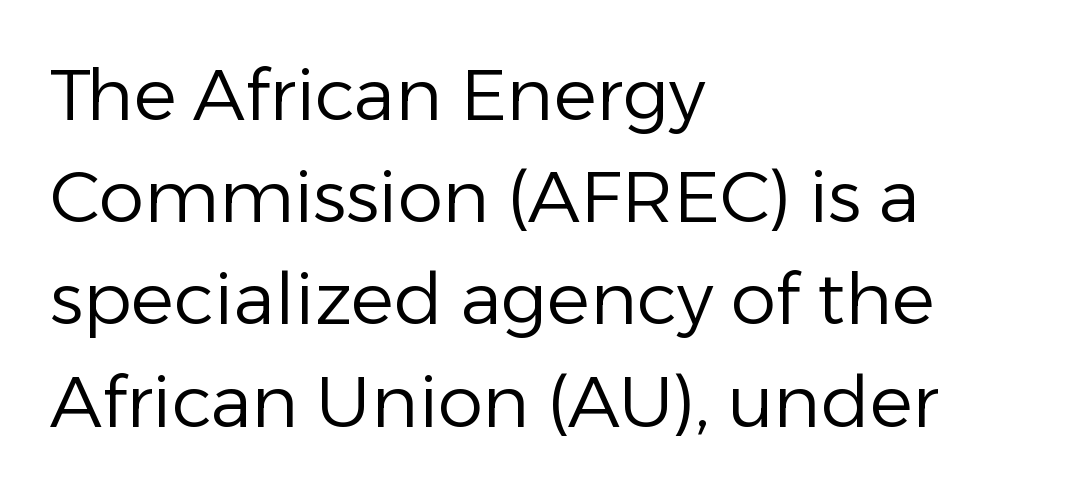
Q: Is the text bold? A: No.
Q: Is the text italic (slanted)? A: No, it is upright.
Q: Is the typeface a serif or a sans-serif typeface? A: Sans-serif.
Q: Is the text underlined? A: No.
Q: How is the paragraph aligned? A: Left-aligned.
Q: Is the spacing between letters normal or unusually wide? A: Normal.
Q: Is the spacing between lines tight, normal or loose? A: Normal.
Q: Width (condensed, normal, or wide)? A: Normal.
Q: Stroke contrast? A: Low.
Q: x-height? A: Medium.
Q: Monospaced? A: No.
